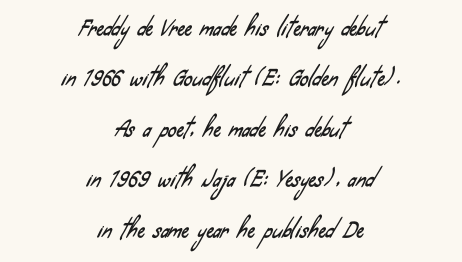
Unmarked baselines from the first word to the last. This sample trades compactness for vertical openness between lines. Tracking here is standard; glyphs follow each other at the usual distance. The paragraph shown floats in the horizontal middle.
